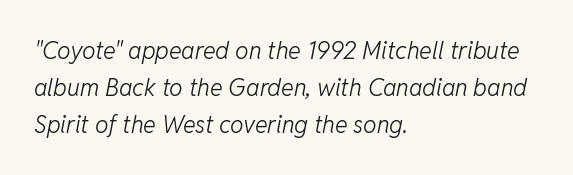
Q: Is the text bold? A: No.
Q: Is the text italic (slanted)? A: Yes, it leans right by about 11 degrees.
Q: Is the text underlined? A: No.
Q: How is the paragraph aligned? A: Left-aligned.
Q: Is the spacing between letters normal or unusually wide? A: Normal.
Q: Is the spacing between lines tight, normal or loose? A: Normal.
